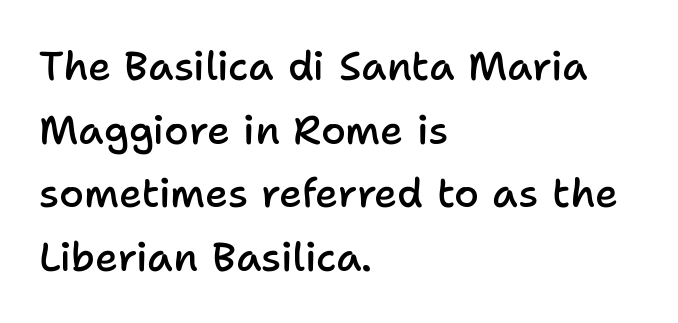
Q: Is the text bold? A: Semi-bold.
Q: Is the text italic (slanted)? A: No, it is upright.
Q: Is the typeface a serif or a sans-serif typeface? A: Sans-serif.
Q: Is the text underlined? A: No.
Q: How is the paragraph aligned? A: Left-aligned.
Q: Is the spacing between letters normal or unusually wide? A: Normal.
Q: Is the spacing between lines tight, normal or loose? A: Normal.
Q: Width (condensed, normal, or wide)? A: Normal.
Q: Stroke contrast? A: Low.
Q: x-height? A: Medium.
Q: Monospaced? A: No.
